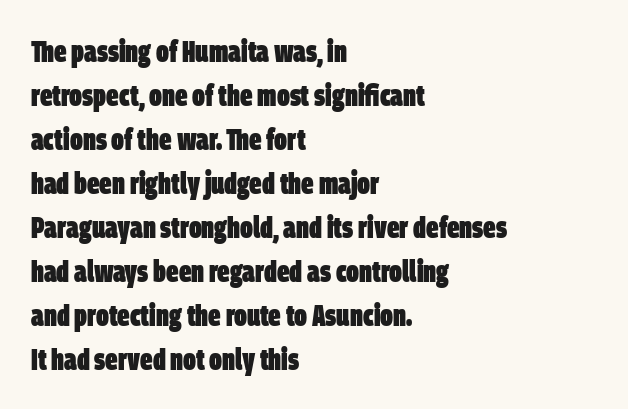
Q: Is the text bold? A: Yes.
Q: Is the typeface a serif or a sans-serif typeface? A: Sans-serif.
Q: Is the text underlined? A: No.
Q: How is the paragraph aligned? A: Left-aligned.
Q: Is the spacing between letters normal or unusually wide? A: Normal.
Q: Is the spacing between lines tight, normal or loose? A: Normal.
Q: Width (condensed, normal, or wide)? A: Condensed.
Q: Stroke contrast? A: Low.
Q: x-height? A: Large.
Q: Monospaced? A: No.
